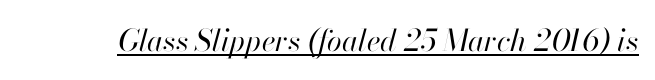
Q: Is the text bold? A: No.
Q: Is the text italic (slanted)? A: Yes, it leans right by about 13 degrees.
Q: Is the text underlined? A: Yes.
Q: Is the spacing between letters normal or unusually wide? A: Normal.
Q: Width (condensed, normal, or wide)? A: Normal.
Q: Stroke contrast? A: High.
Q: x-height? A: Small.
Q: Monospaced? A: No.
